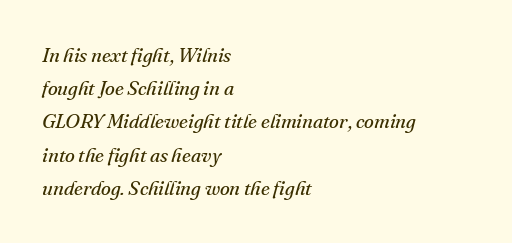
The image shows 20 px text type, italic (leaning right); set left-aligned, normal line spacing (1.66x), normal letter spacing, not underlined.
